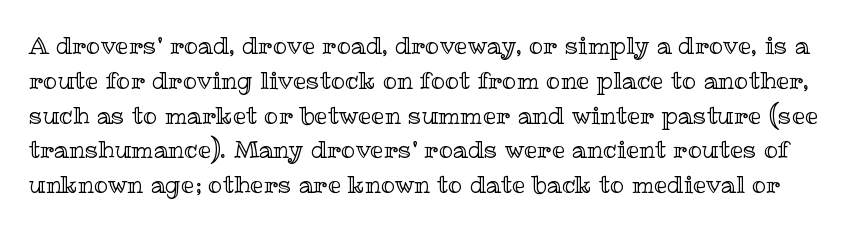
Q: Is the text italic (slanted)? A: No, it is upright.
Q: Is the text underlined? A: No.
Q: Is the spacing between letters normal or unusually wide? A: Normal.
Q: Is the spacing between lines tight, normal or loose? A: Normal.
